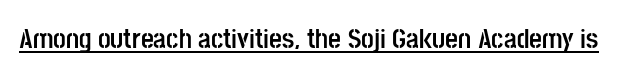
The image shows 28 px semibold, condensed sans-serif type, upright; set normal letter spacing, underlined; low stroke contrast and a large x-height.
